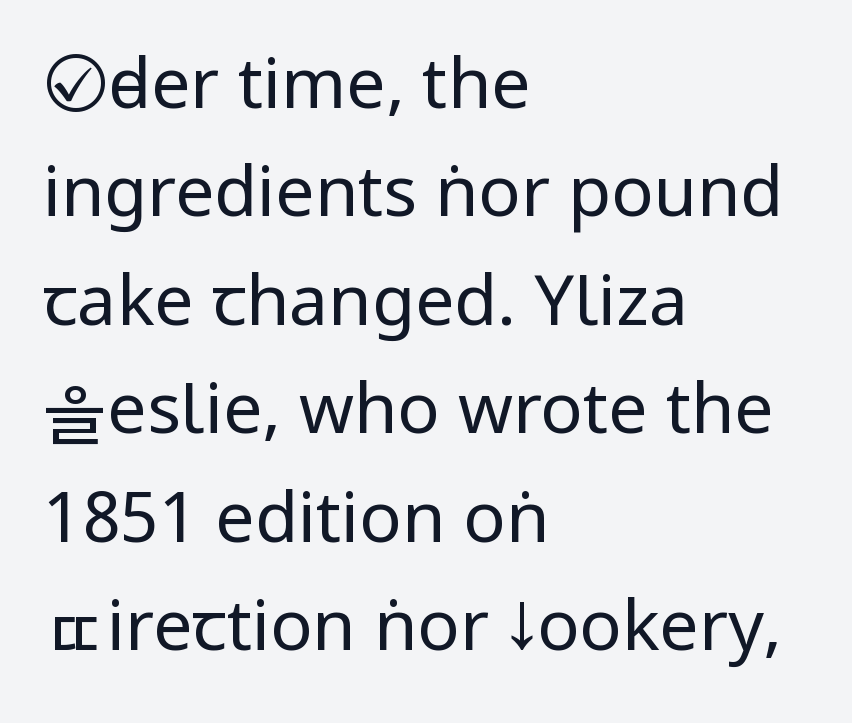
Q: Is the text bold? A: No.
Q: Is the text italic (slanted)? A: No, it is upright.
Q: Is the typeface a serif or a sans-serif typeface? A: Sans-serif.
Q: Is the text underlined? A: No.
Q: How is the paragraph aligned? A: Left-aligned.
Q: Is the spacing between letters normal or unusually wide? A: Normal.
Q: Is the spacing between lines tight, normal or loose? A: Normal.
Q: Width (condensed, normal, or wide)? A: Condensed.
Q: Stroke contrast? A: Low.
Q: x-height? A: Large.
Q: Monospaced? A: No.
